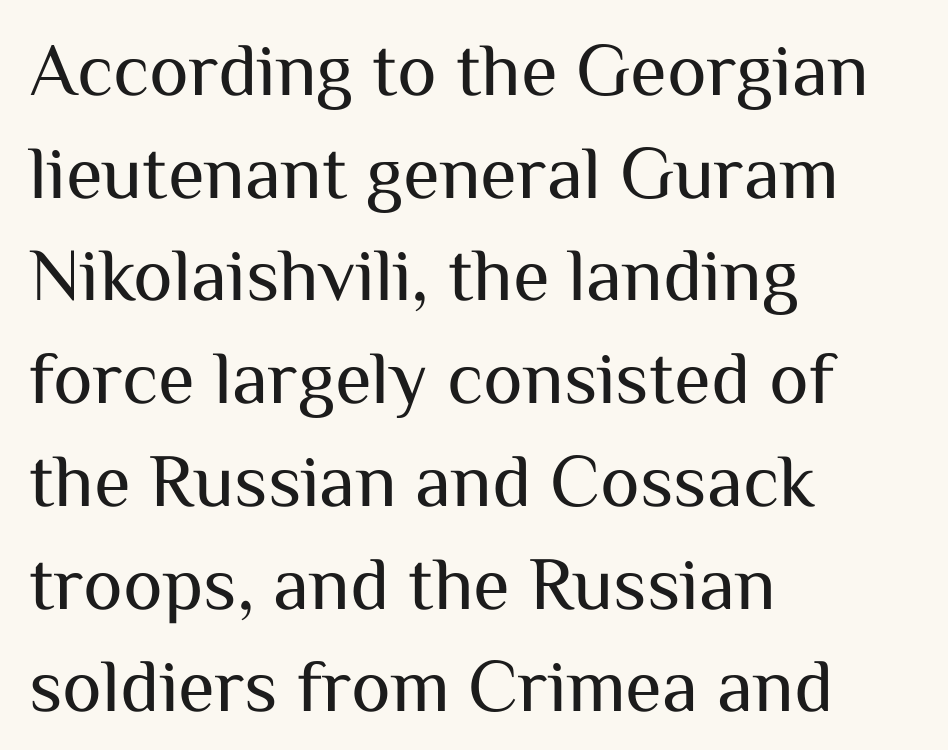
The image shows 75 px regular-weight sans-serif type, upright; set left-aligned, normal line spacing (1.37x), normal letter spacing, not underlined; medium stroke contrast and a medium x-height.
